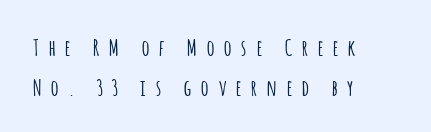
{"italic": "no", "underline": "no", "align": "left", "line_spacing_ratio": 1.76, "letter_spacing": "wide", "letter_spacing_em": 0.44, "glyph_px": 23}
